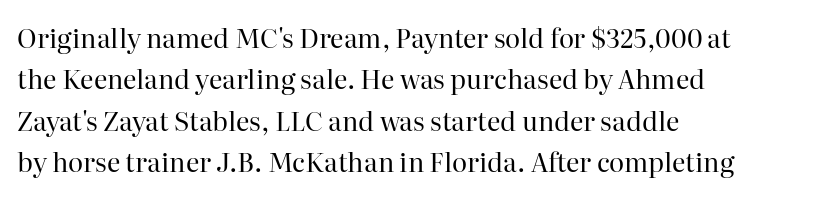
Q: Is the text bold? A: No.
Q: Is the text italic (slanted)? A: No, it is upright.
Q: Is the text underlined? A: No.
Q: How is the paragraph aligned? A: Left-aligned.
Q: Is the spacing between letters normal or unusually wide? A: Normal.
Q: Is the spacing between lines tight, normal or loose? A: Normal.
